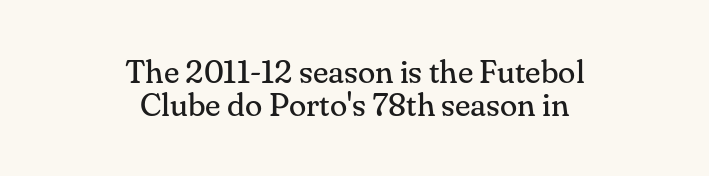
The zone under the glyphs is completely vacant. A typesetter would call this proportional, since set widths differ per character. Old-style or modern, the face here clearly has serifs. Compared with typical body copy, the letter spacing here is the same. The letterforms sit at book weight or below. The rendering positions every line midway between the sides.
